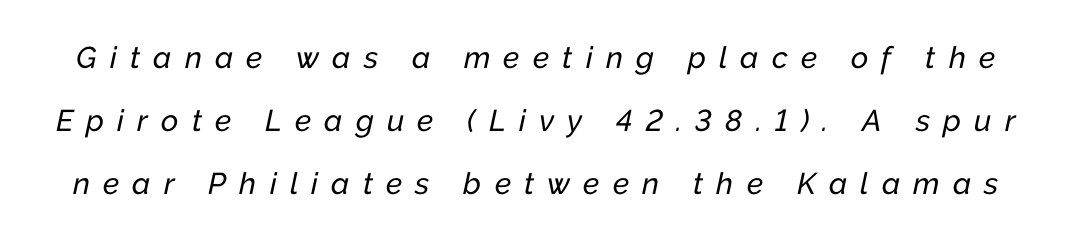
Q: Is the text italic (slanted)? A: Yes, it leans right by about 12 degrees.
Q: Is the text underlined? A: No.
Q: Is the spacing between letters normal or unusually wide? A: Unusually wide.
Q: Is the spacing between lines tight, normal or loose? A: Loose.
Q: Width (condensed, normal, or wide)? A: Normal.
Q: Stroke contrast? A: Low.
Q: x-height? A: Medium.
Q: Monospaced? A: No.
